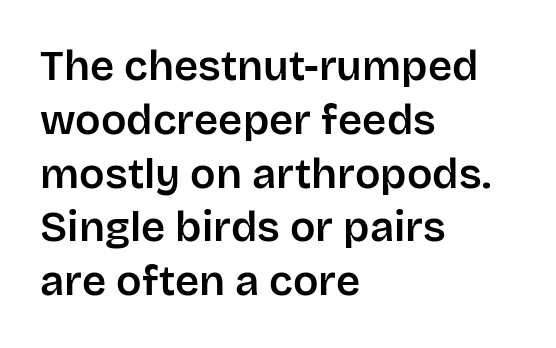
A roman cut, with each character standing at attention. A typesetter would call this proportional, since set widths differ per character. All the whitespace from short lines collects on the right. Words float on clear page, feet unadorned.
